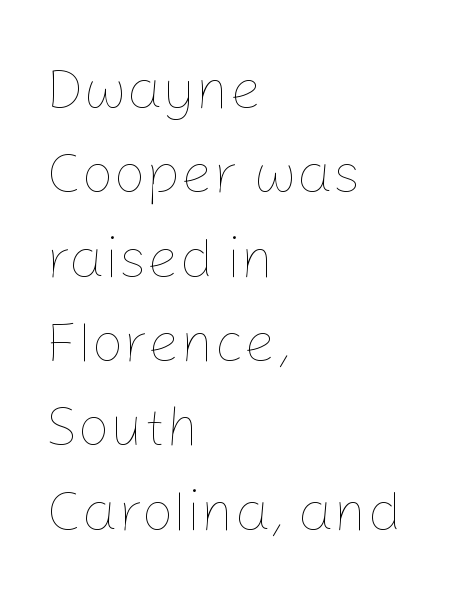
{"italic": "no", "bold": "no", "weight": "thin", "width": "normal", "stroke_contrast": "low", "x_height": "medium", "monospaced": "no", "underline": "no", "align": "left", "line_spacing": "normal", "line_spacing_ratio": 1.48, "letter_spacing": "normal", "letter_spacing_em": 0.0, "glyph_px": 57}
